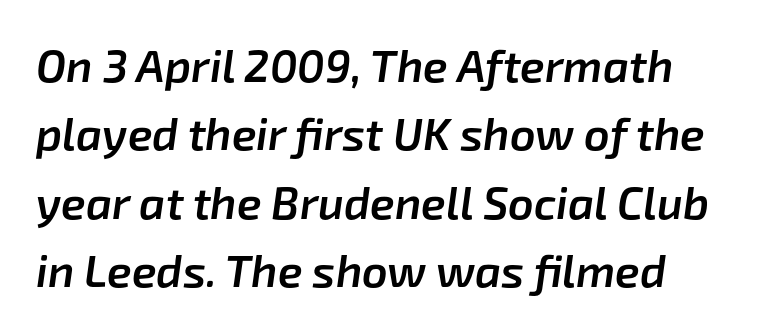
Students, this is semibold: more ink than regular, less than bold. This sample has the flowing, uneven cadence of proportional lettering. Here the glyphs are tracked normally, forming tight word shapes. Normally led — the rows are evenly, conventionally spaced.
